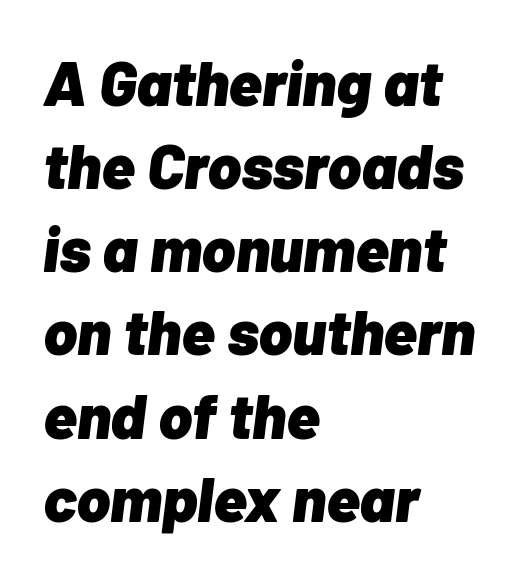
This is oblique type, the kind used for emphasis or titles. Caption: bold face, heavy strokes. The setting favours the left margin, as ordinary paragraphs usually do. The specimen omits any rule beneath the text block's lines.
